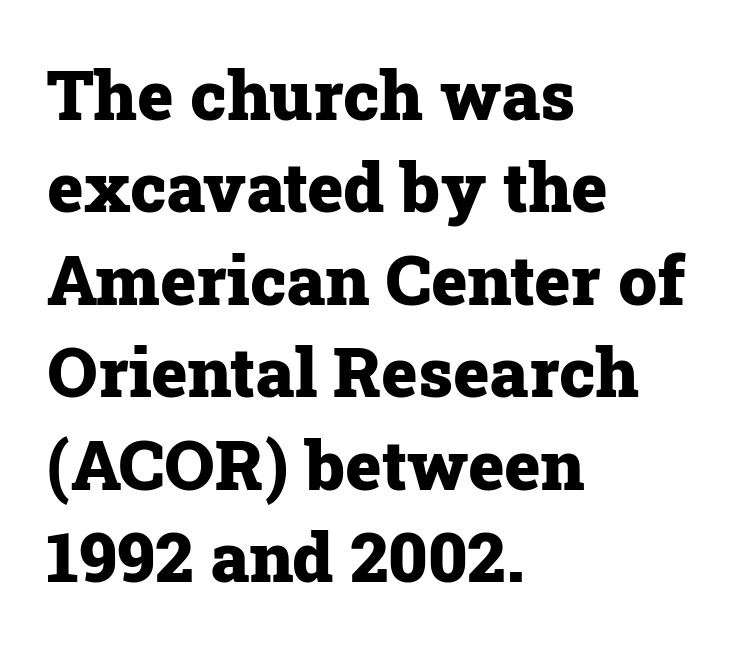
{"serif": "yes", "italic": "no", "bold": "yes", "weight": "heavy", "width": "normal", "stroke_contrast": "low", "x_height": "medium", "monospaced": "no", "underline": "no", "align": "left", "line_spacing": "normal", "line_spacing_ratio": 1.34, "letter_spacing": "normal", "letter_spacing_em": 0.0, "glyph_px": 69}
